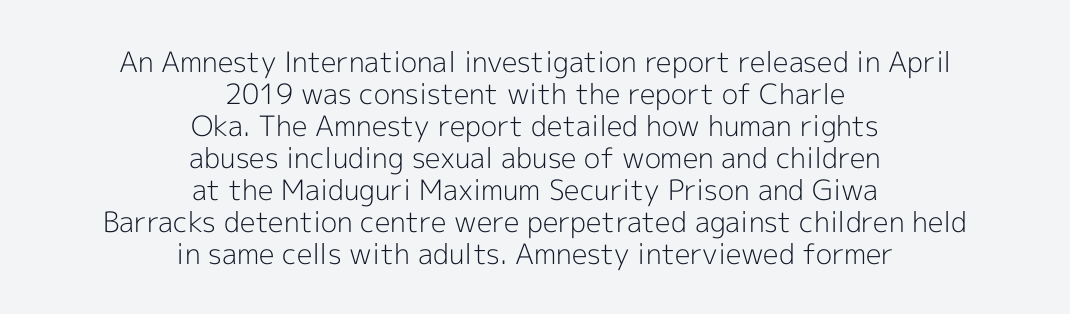
The image shows 28 px light sans-serif type, upright; set centered, tight line spacing (1.14x), normal letter spacing, not underlined; a medium x-height.
